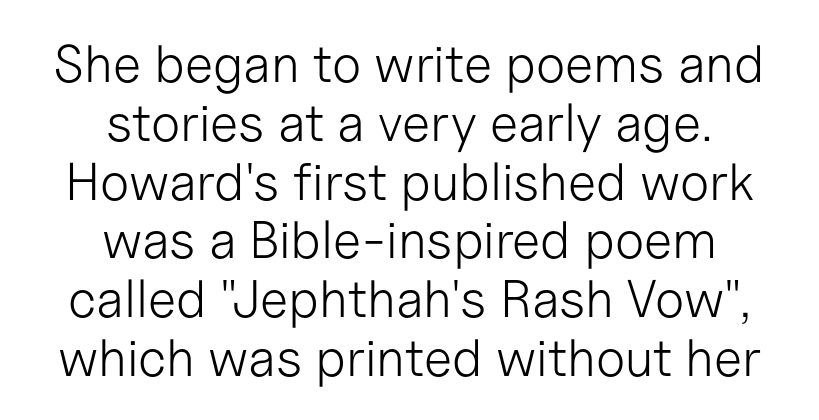
The image shows 53 px light sans-serif type, upright; set centered, tight line spacing (1.11x), normal letter spacing, not underlined; low stroke contrast and a medium x-height.
